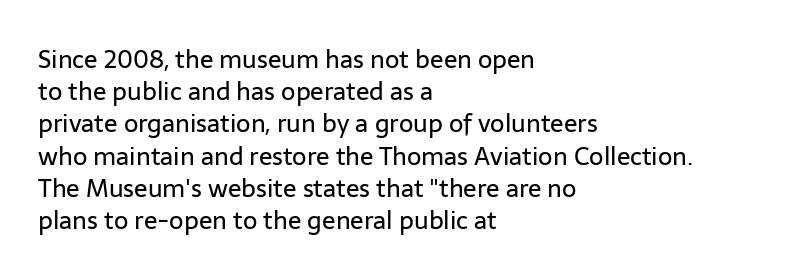
{"italic": "no", "bold": "no", "underline": "no", "align": "left", "line_spacing": "normal", "line_spacing_ratio": 1.29, "letter_spacing": "normal", "letter_spacing_em": 0.0, "glyph_px": 25}
